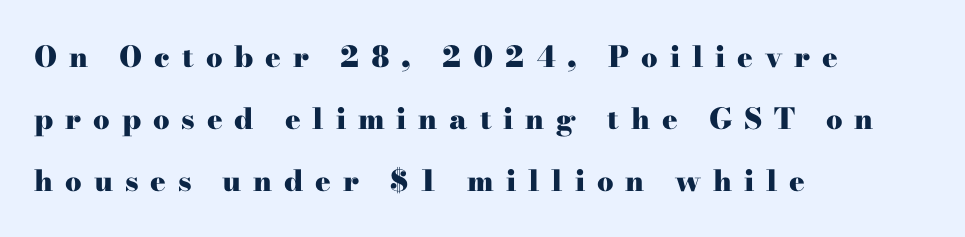
The image shows 29 px heavy, wide serif type, upright; set left-aligned, loose line spacing (2.13x), unusually wide letter spacing (+0.41 em), not underlined; high stroke contrast and a small x-height.
